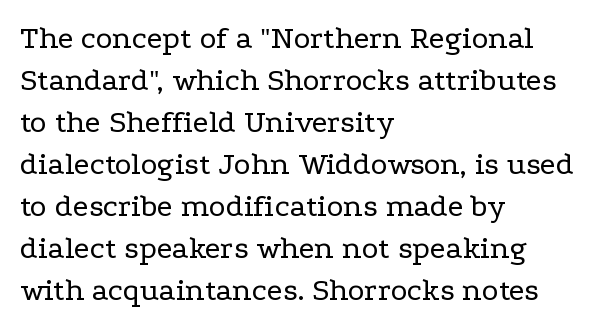
Q: Is the text bold? A: No.
Q: Is the text italic (slanted)? A: No, it is upright.
Q: Is the typeface a serif or a sans-serif typeface? A: Serif.
Q: Is the text underlined? A: No.
Q: How is the paragraph aligned? A: Left-aligned.
Q: Is the spacing between letters normal or unusually wide? A: Normal.
Q: Is the spacing between lines tight, normal or loose? A: Normal.
Q: Width (condensed, normal, or wide)? A: Wide.
Q: Stroke contrast? A: Low.
Q: x-height? A: Medium.
Q: Monospaced? A: No.
